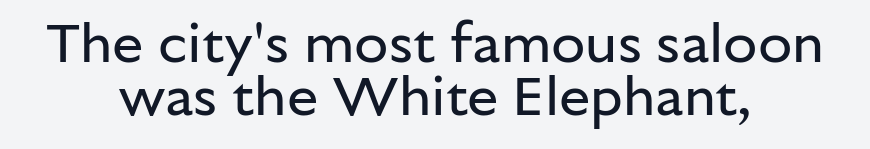
The image shows 56 px regular-weight sans-serif type, upright; set centered, tight line spacing (0.95x), normal letter spacing, not underlined; low stroke contrast and a medium x-height.
